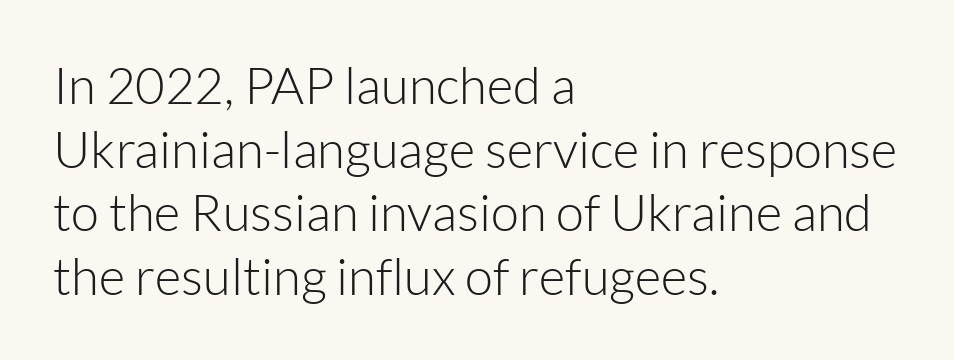
{"serif": "no", "italic": "no", "bold": "no", "weight": "light", "width": "normal", "stroke_contrast": "low", "x_height": "medium", "monospaced": "no", "underline": "no", "align": "left", "line_spacing": "normal", "line_spacing_ratio": 1.25, "letter_spacing": "normal", "letter_spacing_em": 0.0, "glyph_px": 51}
